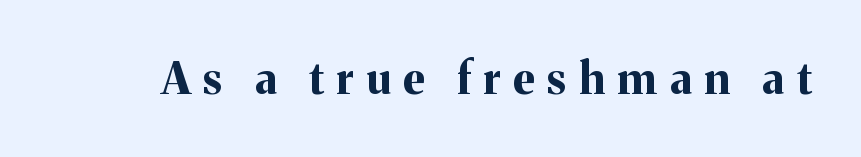
Type style note: has serifs. Proportional: the letters do not fall into vertical columns. Letter spacing: wide. The zone under the glyphs is completely vacant. Do the letters lean? They stand straight.
